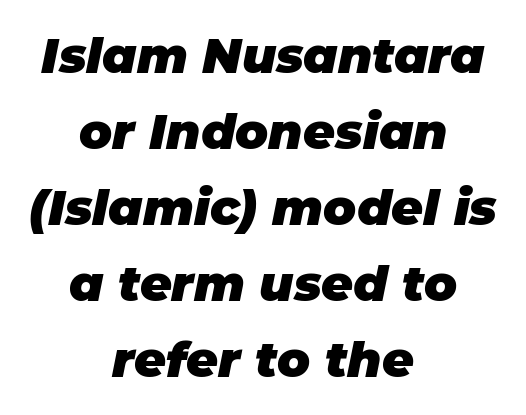
Students, note that the glyphs here touch the page at normal intervals. The rendering uses natural spacing where letterforms have individual widths. Weight: bold. A typesetter would mark this as italic. Leading matches the norm, producing a regular column. Is the block centered? Yes — each line is placed symmetrically about the middle.
